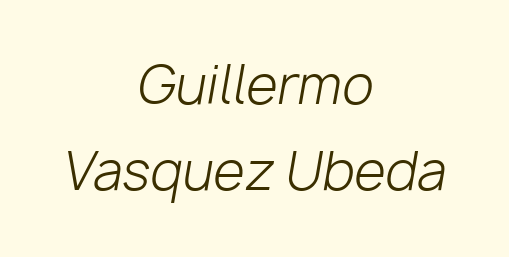
{"italic": "yes", "lean": "right", "slant_degrees": 10, "bold": "no", "weight": "light", "width": "normal", "stroke_contrast": "low", "x_height": "medium", "monospaced": "no", "underline": "no", "align": "center", "line_spacing": "normal", "line_spacing_ratio": 1.69, "letter_spacing": "normal", "letter_spacing_em": 0.0, "glyph_px": 51}
